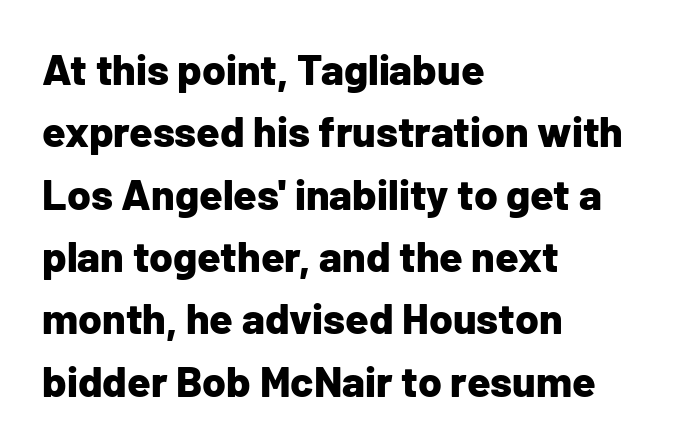
The image shows 43 px bold sans-serif type, upright; set left-aligned, normal line spacing (1.45x), normal letter spacing, not underlined; low stroke contrast and a medium x-height.
